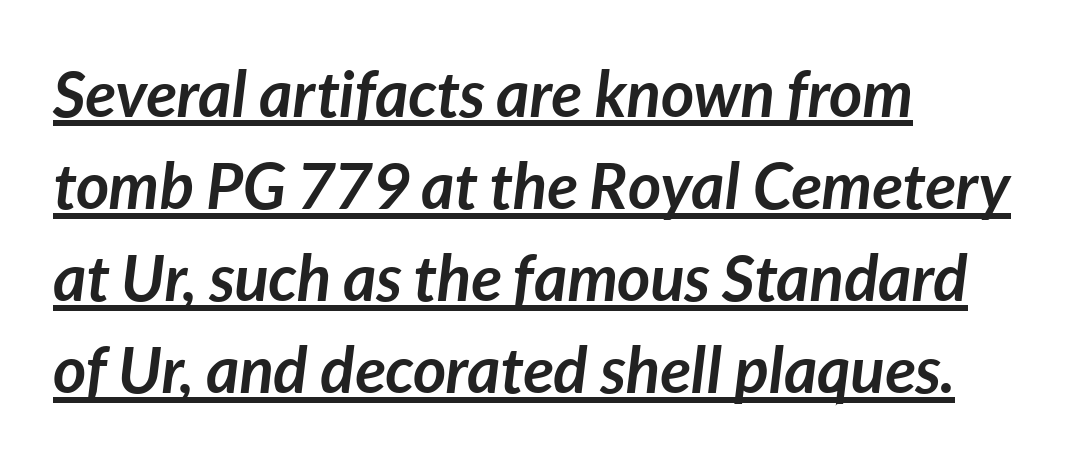
{"italic": "yes", "lean": "right", "slant_degrees": 7, "bold": "yes", "weight": "semibold", "width": "normal", "stroke_contrast": "low", "x_height": "medium", "monospaced": "no", "underline": "yes", "align": "left", "line_spacing": "normal", "line_spacing_ratio": 1.44, "letter_spacing": "normal", "letter_spacing_em": 0.0, "glyph_px": 64}
